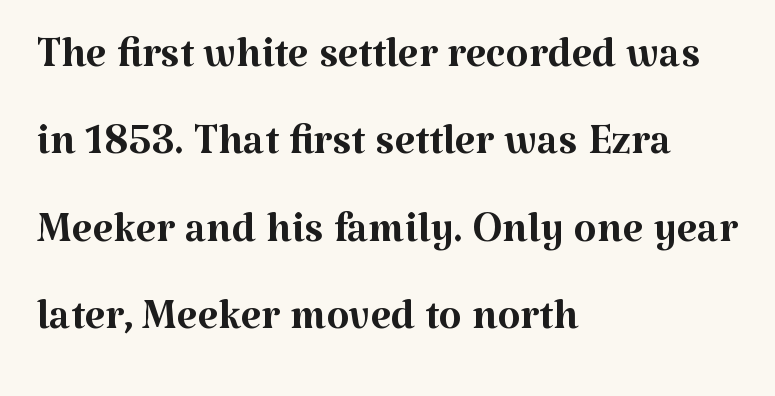
Q: Is the text bold? A: No.
Q: Is the text italic (slanted)? A: No, it is upright.
Q: Is the typeface a serif or a sans-serif typeface? A: Serif.
Q: Is the text underlined? A: No.
Q: How is the paragraph aligned? A: Left-aligned.
Q: Is the spacing between letters normal or unusually wide? A: Normal.
Q: Is the spacing between lines tight, normal or loose? A: Normal.
Q: Width (condensed, normal, or wide)? A: Normal.
Q: Stroke contrast? A: Medium.
Q: x-height? A: Medium.
Q: Monospaced? A: No.
